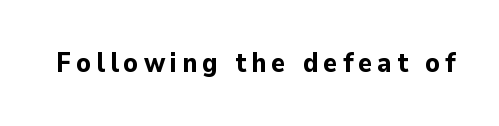
{"italic": "no", "bold": "yes", "underline": "no", "glyph_px": 27}
